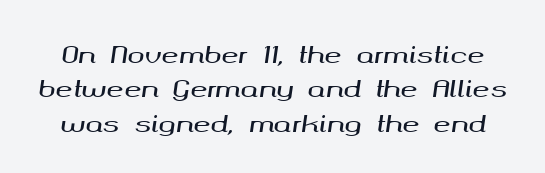
{"italic": "yes", "lean": "right", "slant_degrees": 8, "underline": "no", "line_spacing": "normal", "line_spacing_ratio": 1.5, "letter_spacing": "normal", "letter_spacing_em": 0.0, "glyph_px": 23}
